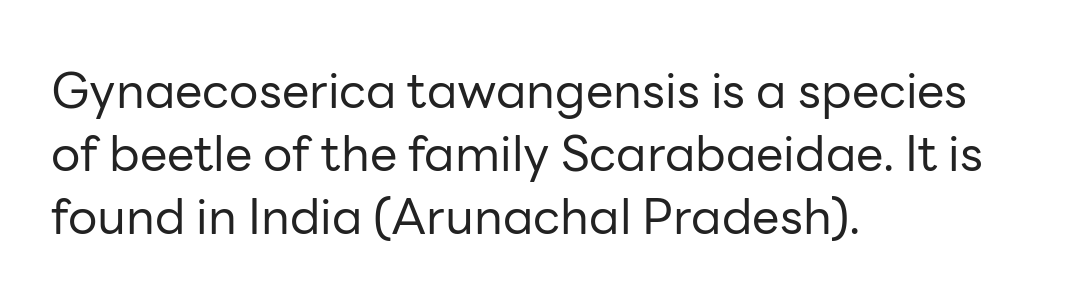
The image shows 49 px regular-weight sans-serif type, upright; set left-aligned, normal line spacing (1.29x), normal letter spacing, not underlined; low stroke contrast and a medium x-height.
